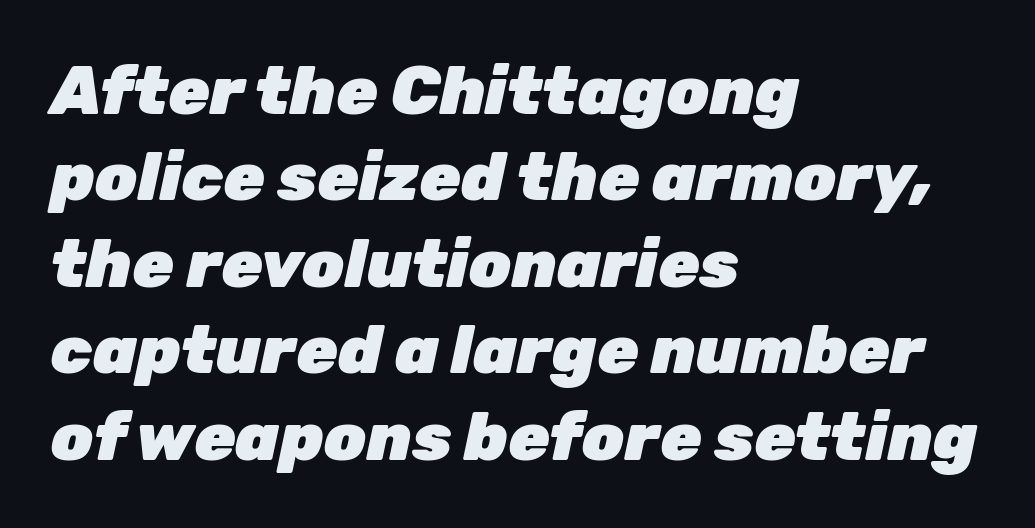
The image shows 67 px heavy type, italic (leaning right); set left-aligned, normal line spacing (1.29x), normal letter spacing, not underlined; low stroke contrast and a medium x-height.
